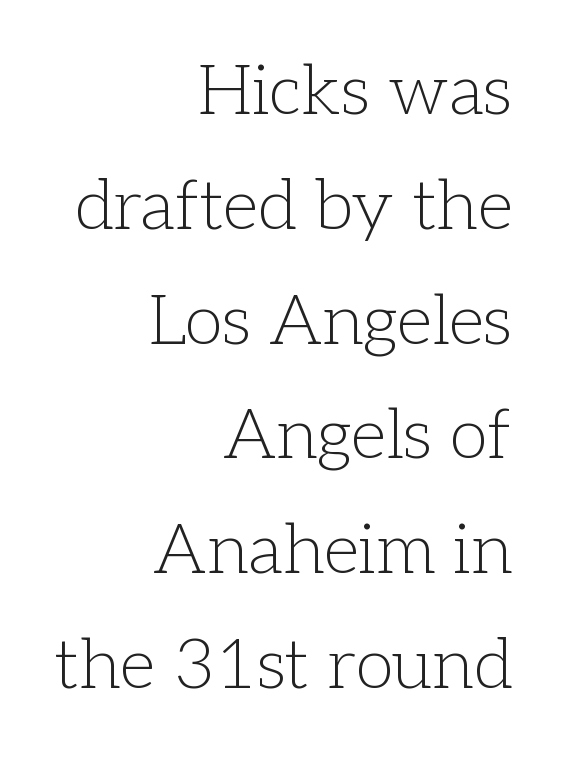
{"serif": "yes", "italic": "no", "bold": "no", "weight": "light", "width": "normal", "stroke_contrast": "low", "x_height": "medium", "monospaced": "no", "underline": "no", "align": "right", "line_spacing": "normal", "line_spacing_ratio": 1.64, "letter_spacing": "normal", "letter_spacing_em": 0.0, "glyph_px": 70}
